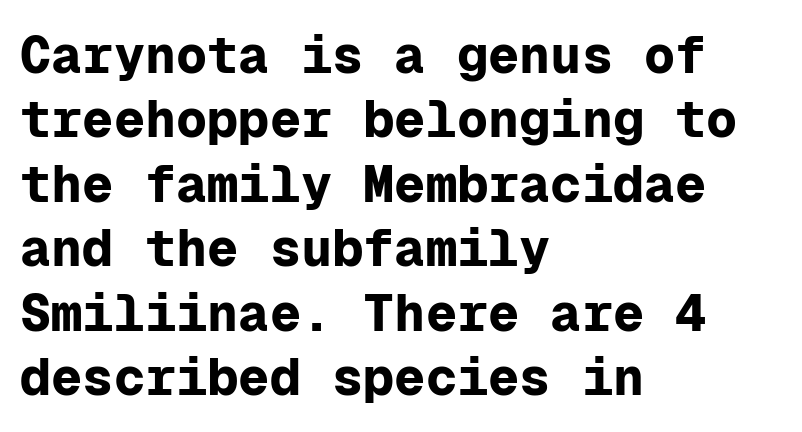
In terms of letterspacing, this is plain default setting. This sample is left-justified, so line endings fall wherever the words run out. Each letter's strokes conclude bluntly, with no projecting serifs. Do the characters align in a grid? Yes, the font is monospaced.
